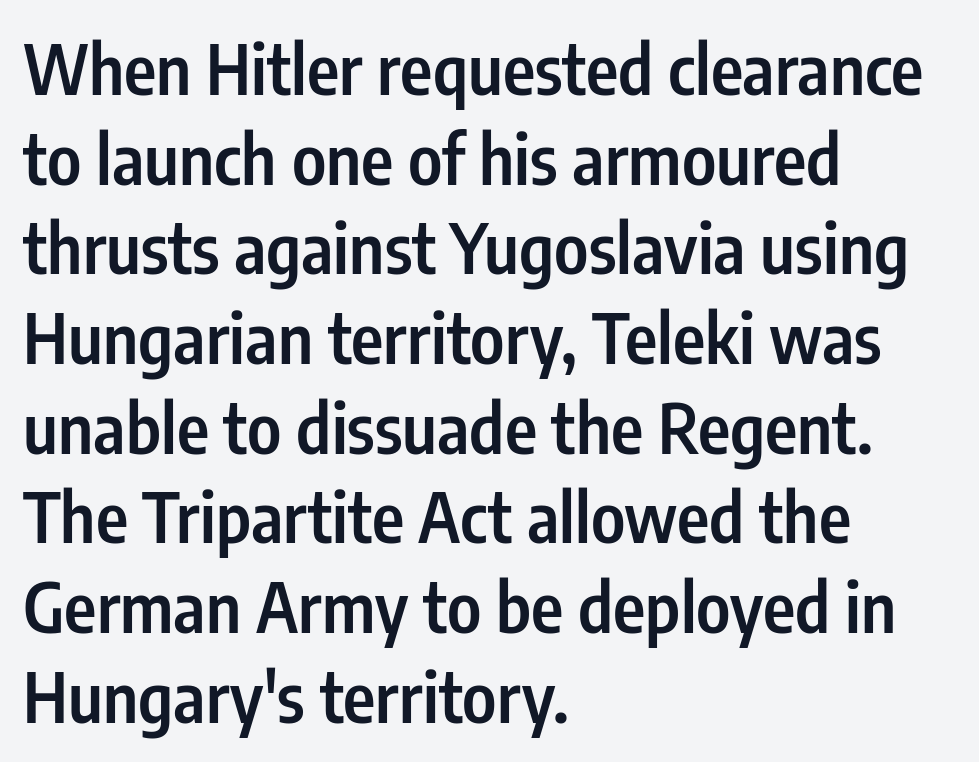
{"serif": "no", "italic": "no", "bold": "semi", "weight": "semibold", "width": "condensed", "stroke_contrast": "low", "x_height": "medium", "monospaced": "no", "underline": "no", "align": "left", "line_spacing": "normal", "line_spacing_ratio": 1.3, "letter_spacing": "normal", "letter_spacing_em": 0.0, "glyph_px": 69}
